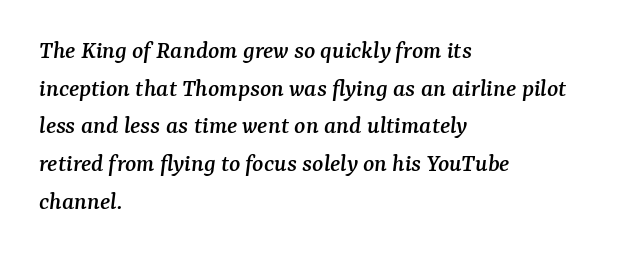
{"italic": "yes", "lean": "right", "slant_degrees": 7, "underline": "no", "align": "left", "line_spacing": "normal", "line_spacing_ratio": 1.45, "letter_spacing": "normal", "letter_spacing_em": 0.0, "glyph_px": 26}
